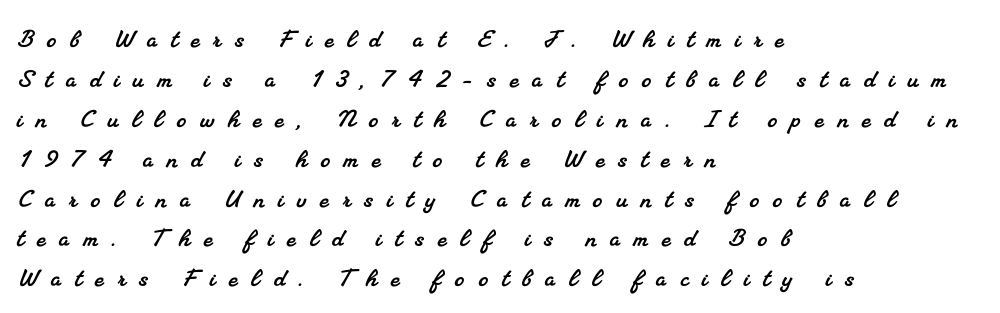
{"serif": "yes", "width": "normal", "stroke_contrast": "medium", "x_height": "small", "monospaced": "no", "underline": "no", "align": "left", "line_spacing": "normal", "line_spacing_ratio": 1.33, "letter_spacing": "wide", "letter_spacing_em": 0.46, "glyph_px": 30}
